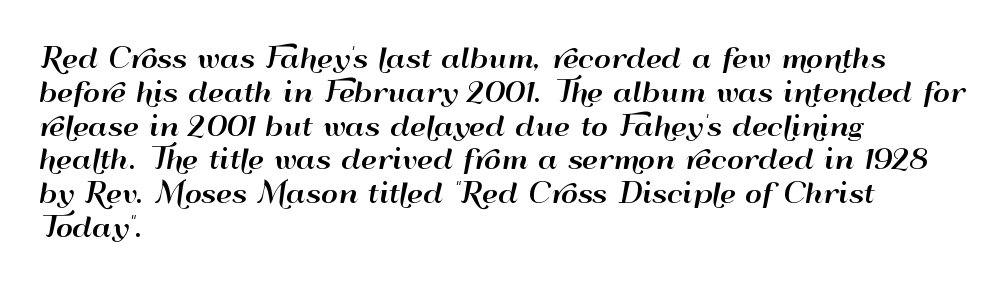
The image shows 26 px text type; set left-aligned, normal line spacing (1.3x), normal letter spacing, not underlined.
